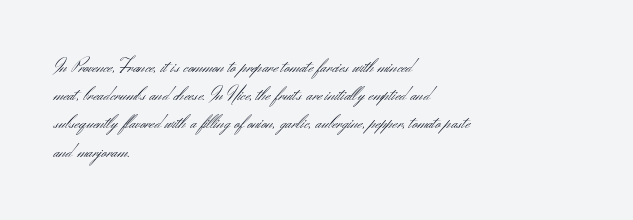
Q: Is the text bold? A: No.
Q: Is the text italic (slanted)? A: Yes.
Q: Is the text underlined? A: No.
Q: How is the paragraph aligned? A: Left-aligned.
Q: Is the spacing between letters normal or unusually wide? A: Normal.
Q: Is the spacing between lines tight, normal or loose? A: Normal.
